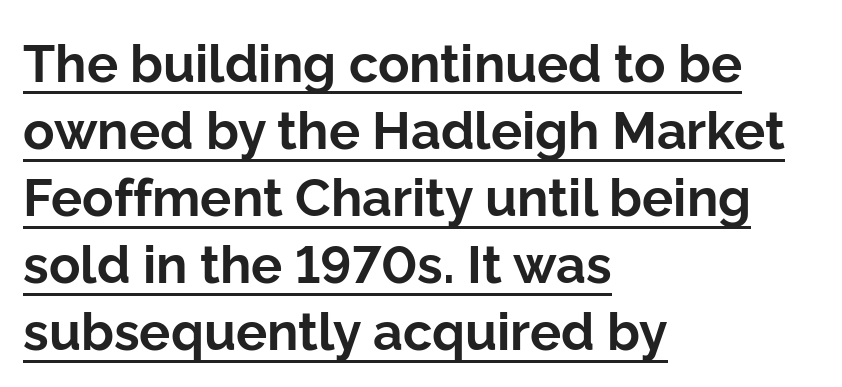
{"serif": "no", "italic": "no", "bold": "yes", "weight": "bold", "width": "normal", "stroke_contrast": "low", "x_height": "medium", "monospaced": "no", "underline": "yes", "align": "left", "line_spacing": "normal", "line_spacing_ratio": 1.29, "letter_spacing": "normal", "letter_spacing_em": 0.0, "glyph_px": 52}
